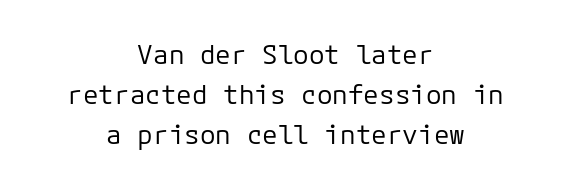
Clear beneath every line of the passage. The whitespace from short lines is split evenly between both sides. The space between consecutive lines is moderate. You can tell it's not italic because the verticals are truly vertical.
